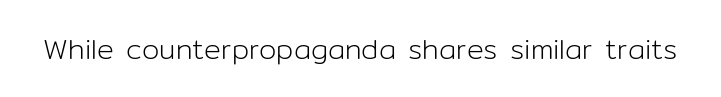
Q: Is the text bold? A: No.
Q: Is the text italic (slanted)? A: No, it is upright.
Q: Is the typeface a serif or a sans-serif typeface? A: Sans-serif.
Q: Is the text underlined? A: No.
Q: Is the spacing between letters normal or unusually wide? A: Normal.
Q: Width (condensed, normal, or wide)? A: Normal.
Q: Stroke contrast? A: Low.
Q: x-height? A: Medium.
Q: Monospaced? A: No.
